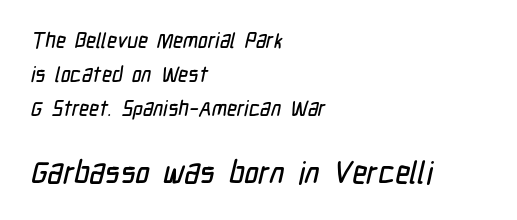
{"serif": "no", "width": "condensed", "stroke_contrast": "low", "x_height": "medium", "monospaced": "no", "underline": "no", "align": "left", "line_spacing": "normal", "line_spacing_ratio": 1.63, "letter_spacing": "normal", "letter_spacing_em": 0.0, "larger_block": "second", "size_ratio": 1.48, "glyph_px": 31}
